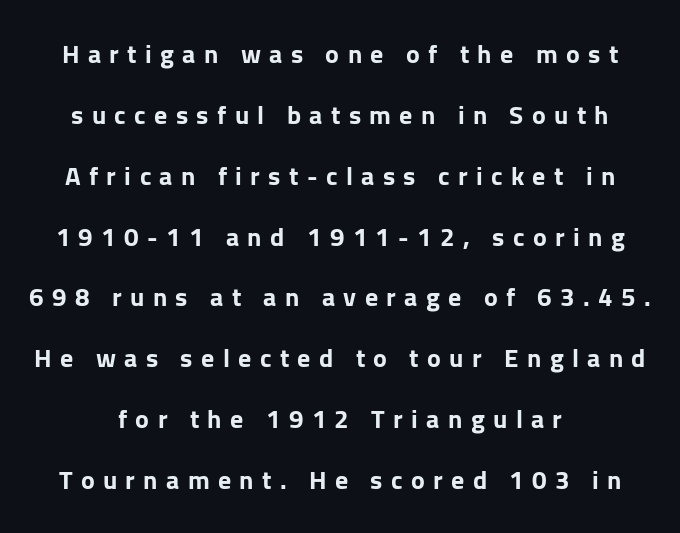
Vertical spacing — loose. Has an underline been added? It has not. The line texture is sparse and dotted thanks to wide tracking. The lines in this sample share a center point and differ in where they start and stop. Rendered with straight, roman letterforms. Strong, thick strokes mark this as bold type.
